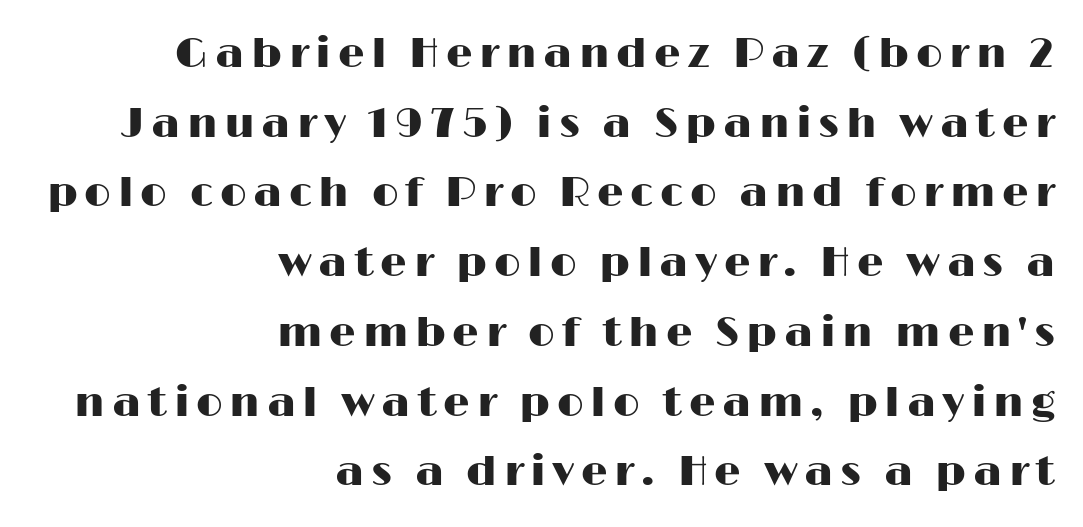
{"serif": "no", "italic": "no", "width": "wide", "stroke_contrast": "high", "x_height": "medium", "monospaced": "no", "underline": "no", "align": "right", "line_spacing": "normal", "line_spacing_ratio": 1.66, "glyph_px": 42}
